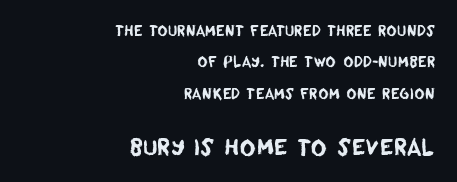
Q: Is the text underlined? A: No.
Q: How is the paragraph aligned? A: Right-aligned.
Q: Is the spacing between letters normal or unusually wide? A: Normal.
Q: Is the spacing between lines tight, normal or loose? A: Loose.
Q: Which block of text is set in a larger size, the first (top) or the second (bottom)? A: The second (bottom) one.
